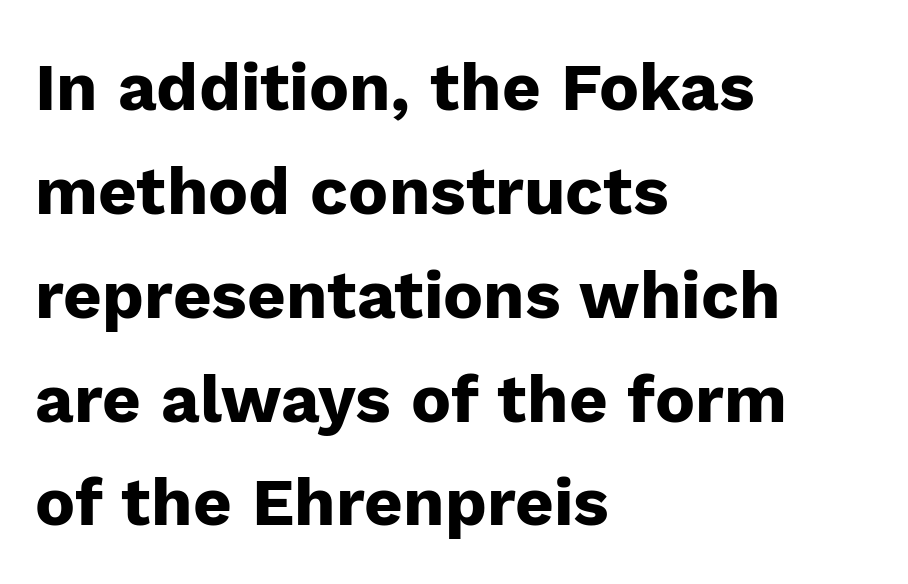
Q: Is the text bold? A: Yes.
Q: Is the text italic (slanted)? A: No, it is upright.
Q: Is the typeface a serif or a sans-serif typeface? A: Sans-serif.
Q: Is the text underlined? A: No.
Q: How is the paragraph aligned? A: Left-aligned.
Q: Is the spacing between letters normal or unusually wide? A: Normal.
Q: Is the spacing between lines tight, normal or loose? A: Normal.
Q: Width (condensed, normal, or wide)? A: Normal.
Q: Stroke contrast? A: Low.
Q: x-height? A: Medium.
Q: Monospaced? A: No.
